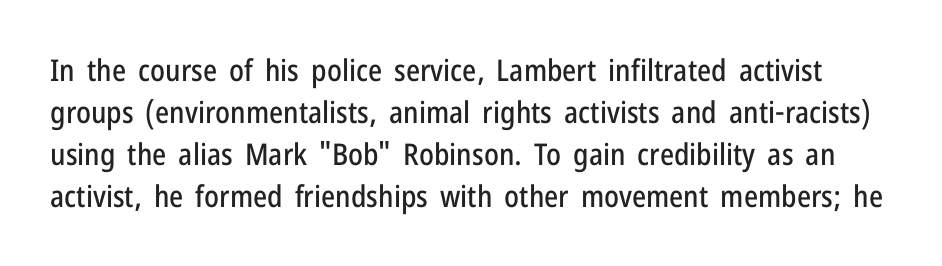
{"serif": "no", "italic": "no", "width": "condensed", "stroke_contrast": "low", "x_height": "medium", "monospaced": "no", "underline": "no", "line_spacing": "normal", "line_spacing_ratio": 1.4, "letter_spacing": "normal", "letter_spacing_em": 0.0, "glyph_px": 30}
